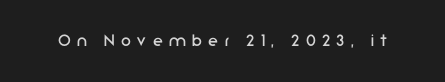
Short note: letters widely spaced. Stems here are at most as thick as an everyday book face. Words float on clear page, feet unadorned. This is the regular roman posture of the typeface.
